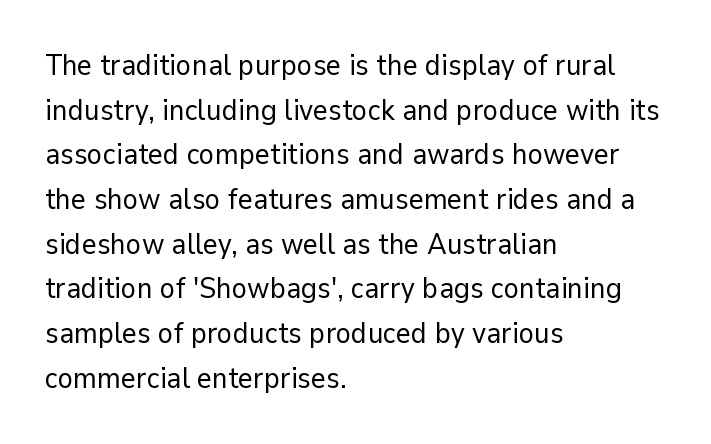
The image shows 29 px regular-weight sans-serif type, upright; set left-aligned, normal line spacing (1.54x), normal letter spacing, not underlined; low stroke contrast and a medium x-height.
